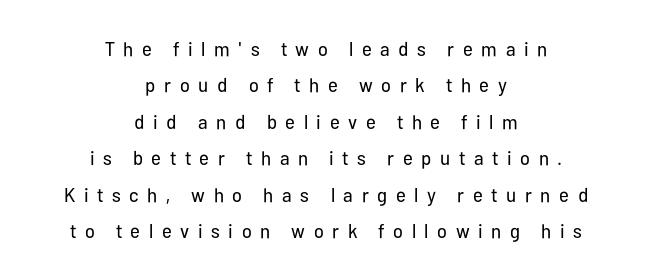
What stands out about the letter spacing? Its width — letters are far apart. Stroke mass is kept to a normal reading level or below. Ascenders rise straight up at ninety degrees. Rule under the text: the space is simply empty.
